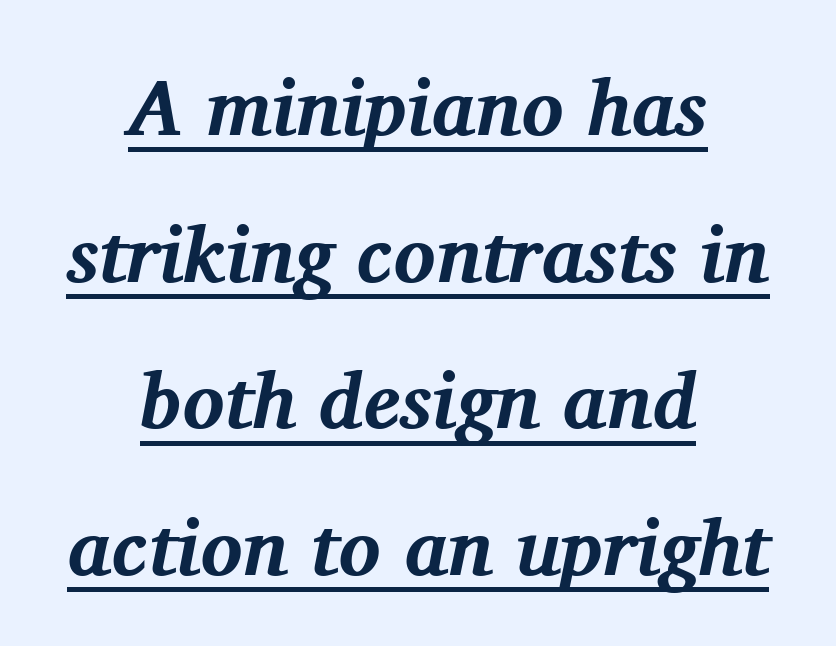
{"serif": "yes", "italic": "yes", "lean": "right", "slant_degrees": 11, "bold": "yes", "weight": "bold", "width": "normal", "stroke_contrast": "medium", "x_height": "medium", "monospaced": "no", "underline": "yes", "align": "center", "line_spacing_ratio": 1.88, "letter_spacing": "normal", "letter_spacing_em": 0.0, "glyph_px": 78}
